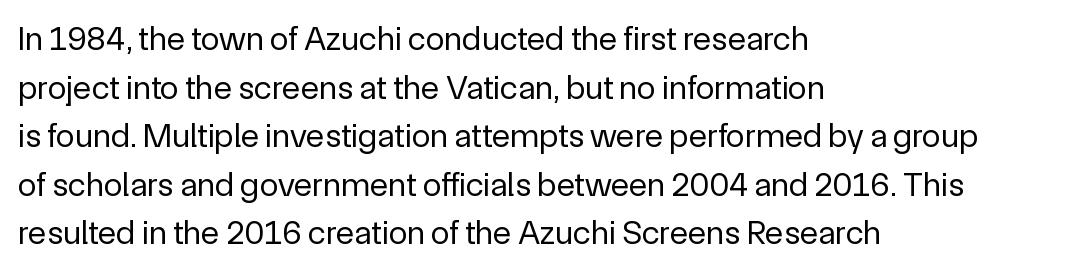
{"serif": "no", "italic": "no", "bold": "no", "weight": "regular", "width": "normal", "x_height": "medium", "monospaced": "no", "underline": "no", "align": "left", "line_spacing": "normal", "line_spacing_ratio": 1.43, "letter_spacing": "normal", "letter_spacing_em": 0.0, "glyph_px": 34}
